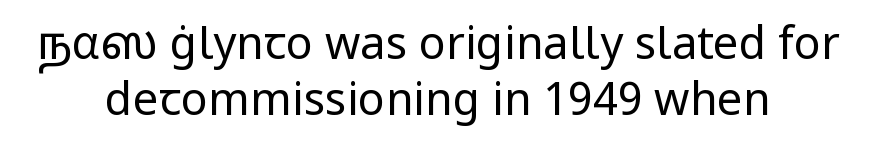
{"serif": "no", "italic": "no", "bold": "no", "weight": "regular", "width": "normal", "stroke_contrast": "low", "x_height": "medium", "monospaced": "no", "underline": "no", "align": "center", "line_spacing": "normal", "line_spacing_ratio": 1.25, "letter_spacing": "normal", "letter_spacing_em": 0.0, "glyph_px": 45}
